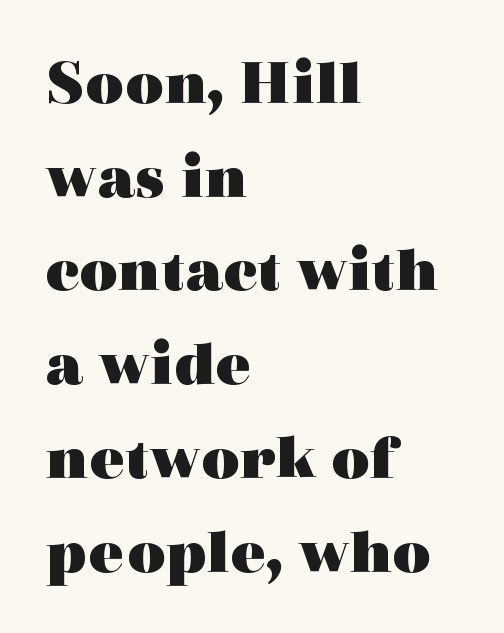
The image shows 66 px heavy, wide serif type, upright; set left-aligned, normal line spacing (1.42x), normal letter spacing, not underlined; a medium x-height.
